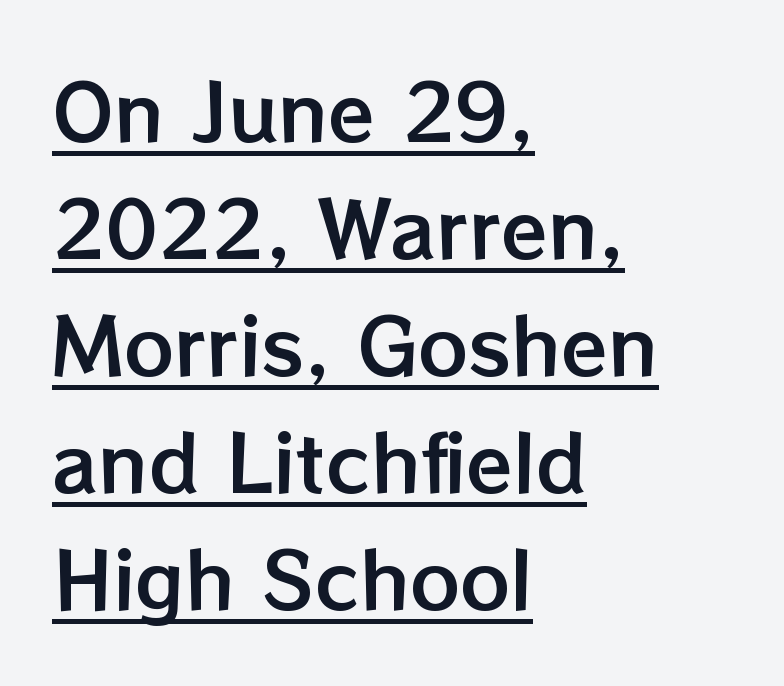
The lines in this sample share a left origin and differ only in where they stop. Students, note that the glyphs here touch the page at normal intervals. Baseline-to-baseline distance is the conventional proportion of letter height. The rendered words wear a rule along their underside. This is the regular roman posture of the typeface. Character widths vary here, with narrow letters taking less room than wide ones.
